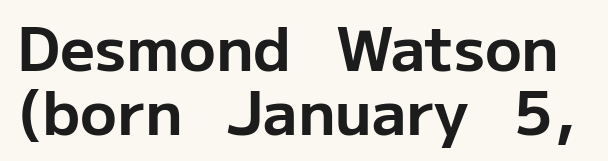
Q: Is the text bold? A: Yes.
Q: Is the text italic (slanted)? A: No, it is upright.
Q: Is the typeface a serif or a sans-serif typeface? A: Sans-serif.
Q: Is the text underlined? A: No.
Q: Is the spacing between letters normal or unusually wide? A: Normal.
Q: Is the spacing between lines tight, normal or loose? A: Tight.
Q: Width (condensed, normal, or wide)? A: Normal.
Q: Stroke contrast? A: Low.
Q: x-height? A: Medium.
Q: Monospaced? A: No.
